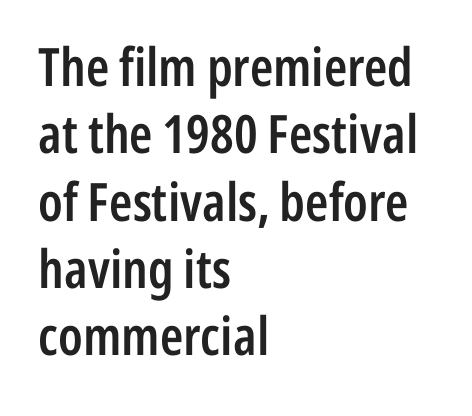
The image shows 53 px semibold, condensed sans-serif type, upright; set left-aligned, normal line spacing (1.27x), normal letter spacing, not underlined; low stroke contrast and a medium x-height.
